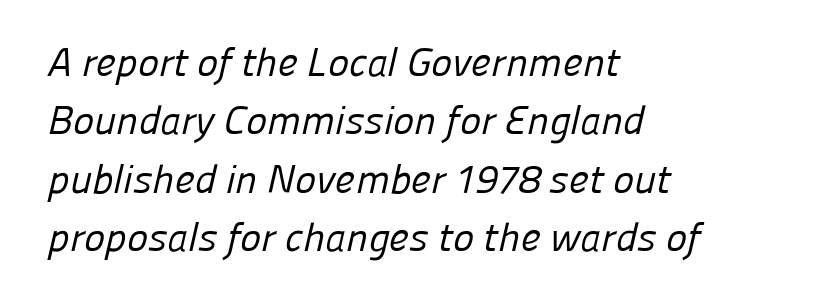
The image shows 40 px regular-weight sans-serif type; set left-aligned, normal line spacing (1.46x), normal letter spacing, not underlined; low stroke contrast and a medium x-height.
